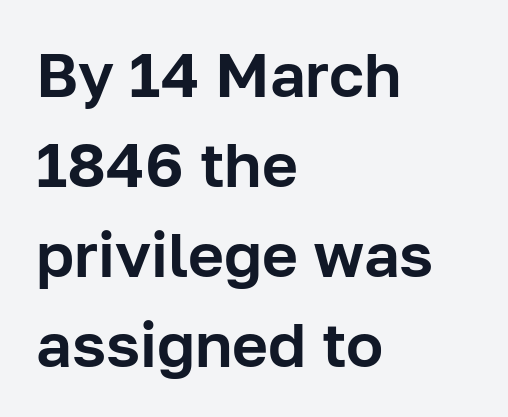
{"serif": "no", "italic": "no", "width": "normal", "stroke_contrast": "low", "x_height": "medium", "monospaced": "no", "underline": "no", "align": "left", "line_spacing": "normal", "line_spacing_ratio": 1.45, "letter_spacing": "normal", "letter_spacing_em": 0.0, "glyph_px": 62}
